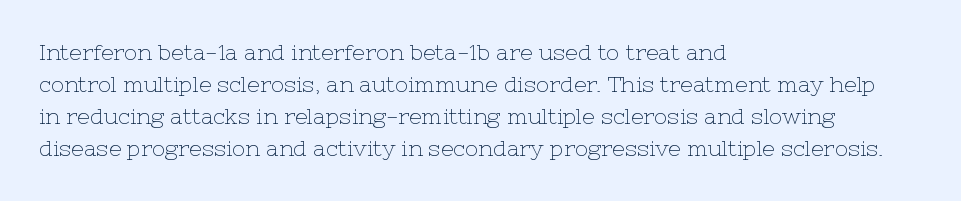
{"italic": "no", "bold": "no", "underline": "no", "align": "left", "line_spacing": "normal", "line_spacing_ratio": 1.46, "letter_spacing": "normal", "letter_spacing_em": 0.0, "glyph_px": 22}
